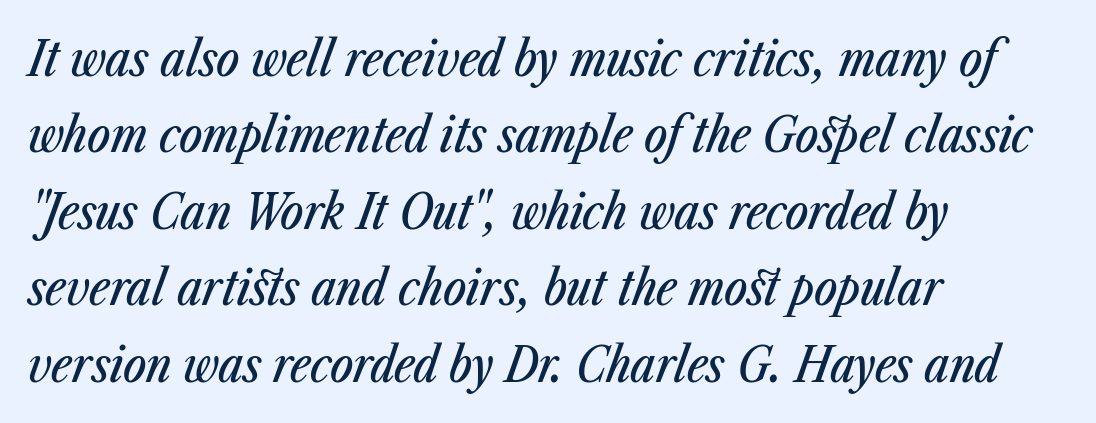
{"italic": "yes", "lean": "right", "slant_degrees": 23, "width": "condensed", "stroke_contrast": "low", "x_height": "medium", "monospaced": "no", "underline": "no", "align": "left", "line_spacing": "normal", "line_spacing_ratio": 1.56, "letter_spacing": "normal", "letter_spacing_em": 0.0, "glyph_px": 49}
